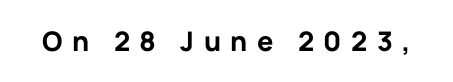
The image shows 27 px bold type, upright; set unusually wide letter spacing (+0.35 em), not underlined.
